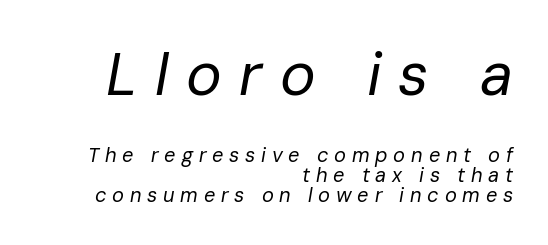
Q: Is the text bold? A: No.
Q: Is the text italic (slanted)? A: Yes, it leans right by about 10 degrees.
Q: Is the text underlined? A: No.
Q: How is the paragraph aligned? A: Right-aligned.
Q: Is the spacing between letters normal or unusually wide? A: Unusually wide.
Q: Is the spacing between lines tight, normal or loose? A: Tight.
Q: Which block of text is set in a larger size, the first (top) or the second (bottom)? A: The first (top) one.
Q: Width (condensed, normal, or wide)? A: Normal.
Q: Stroke contrast? A: Low.
Q: x-height? A: Medium.
Q: Monospaced? A: No.
